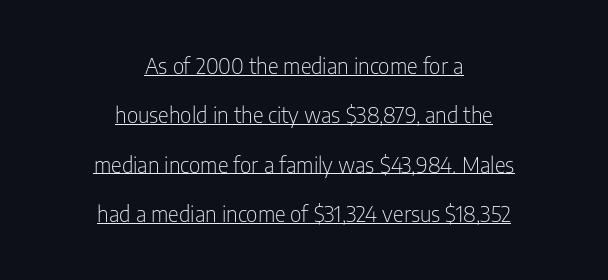
The rendering keeps characters at their native spacing. Tall strokes in this sample are plumb rather than angled. The rendering positions every line midway between the sides. The weight tops out at a normal text grade.
